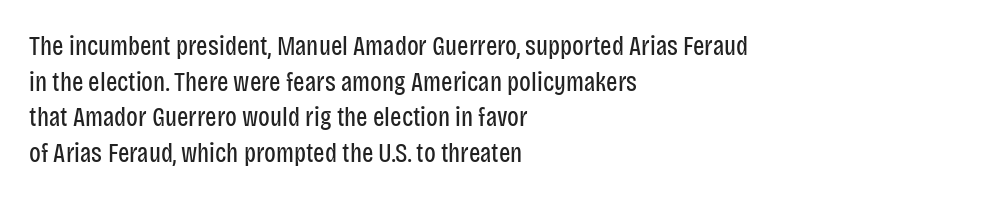
Q: Is the text bold? A: No.
Q: Is the text italic (slanted)? A: No, it is upright.
Q: Is the text underlined? A: No.
Q: How is the paragraph aligned? A: Left-aligned.
Q: Is the spacing between letters normal or unusually wide? A: Normal.
Q: Is the spacing between lines tight, normal or loose? A: Normal.
